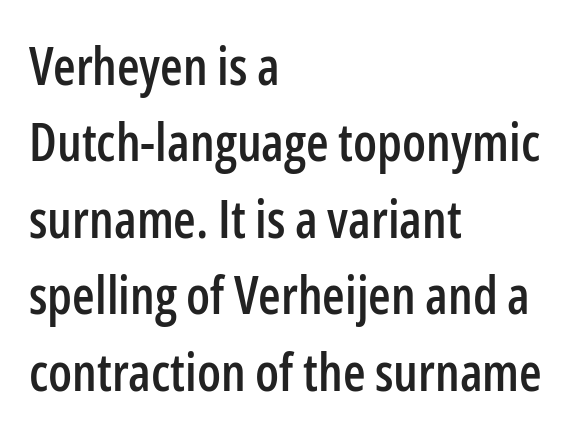
Q: Is the text italic (slanted)? A: No, it is upright.
Q: Is the typeface a serif or a sans-serif typeface? A: Sans-serif.
Q: Is the text underlined? A: No.
Q: How is the paragraph aligned? A: Left-aligned.
Q: Is the spacing between letters normal or unusually wide? A: Normal.
Q: Is the spacing between lines tight, normal or loose? A: Normal.
Q: Width (condensed, normal, or wide)? A: Condensed.
Q: Stroke contrast? A: Low.
Q: x-height? A: Medium.
Q: Monospaced? A: No.
